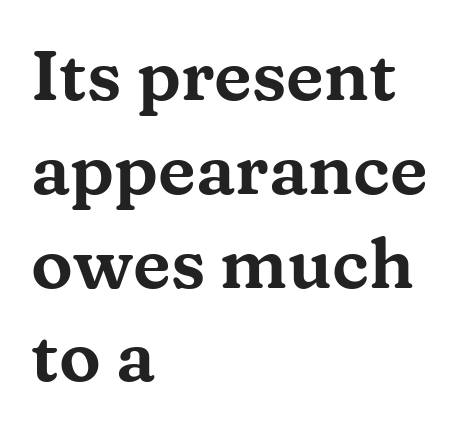
The image shows 70 px wide serif type, upright; set left-aligned, normal line spacing (1.34x), normal letter spacing, not underlined; medium stroke contrast and a medium x-height.
